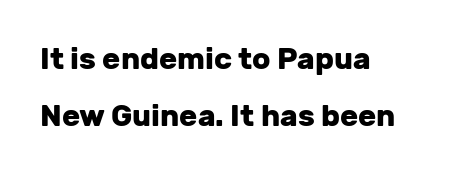
Note the varied advance widths — an 'i' is clearly narrower than an 'm'. A typesetter would mark this as roman, not italic. Line spacing here is loose. The face used here has the dense, thick strokes of a bold. The string is rendered with underlining switched off. The font family rendered here belongs to the sans-serif group.
